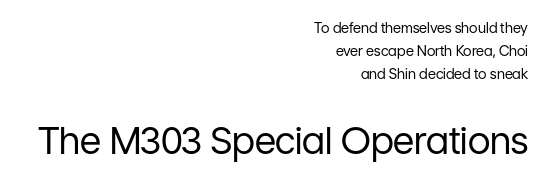
Q: Is the text bold? A: No.
Q: Is the text italic (slanted)? A: No, it is upright.
Q: Is the typeface a serif or a sans-serif typeface? A: Sans-serif.
Q: Is the text underlined? A: No.
Q: How is the paragraph aligned? A: Right-aligned.
Q: Is the spacing between letters normal or unusually wide? A: Normal.
Q: Is the spacing between lines tight, normal or loose? A: Normal.
Q: Which block of text is set in a larger size, the first (top) or the second (bottom)? A: The second (bottom) one.
Q: Width (condensed, normal, or wide)? A: Normal.
Q: Stroke contrast? A: Low.
Q: x-height? A: Medium.
Q: Monospaced? A: No.
